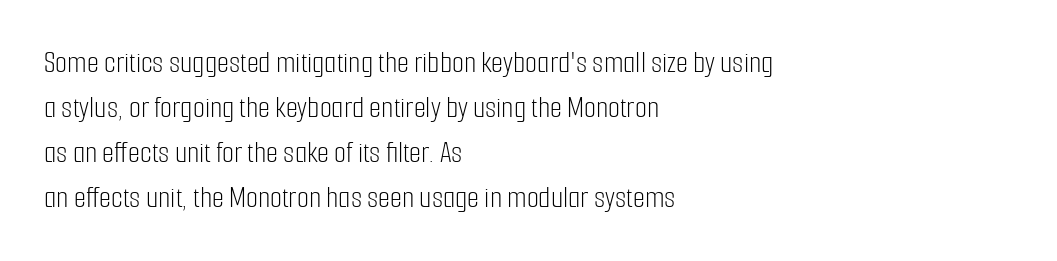
The image shows 31 px light, condensed sans-serif type, upright; set left-aligned, normal line spacing (1.45x), normal letter spacing, not underlined; low stroke contrast and a medium x-height.
